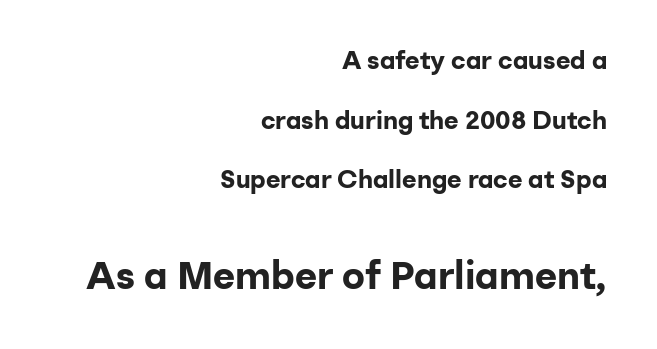
A student would call this right alignment; a typographer would say flush right, rag left. The specimen reads as upright at a glance. Which chunk is bigger? The second one — the bottom block dwarfs the top. The passage shown has conventional tracking throughout. Looks like regular typesetting: each glyph gets only the width it needs. The space beneath each line is pristine and unruled.
